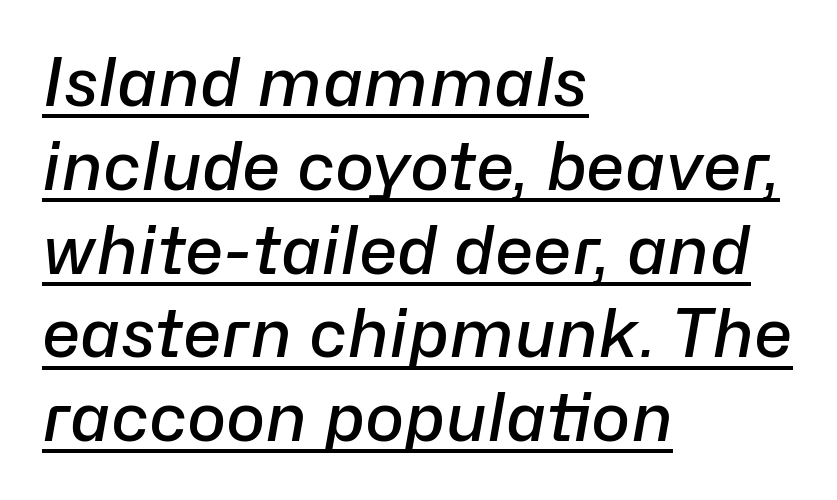
Q: Is the text bold? A: Semi-bold.
Q: Is the text italic (slanted)? A: Yes, it leans right by about 10 degrees.
Q: Is the text underlined? A: Yes.
Q: How is the paragraph aligned? A: Left-aligned.
Q: Is the spacing between letters normal or unusually wide? A: Normal.
Q: Is the spacing between lines tight, normal or loose? A: Normal.
Q: Width (condensed, normal, or wide)? A: Normal.
Q: Stroke contrast? A: Low.
Q: x-height? A: Medium.
Q: Monospaced? A: No.
